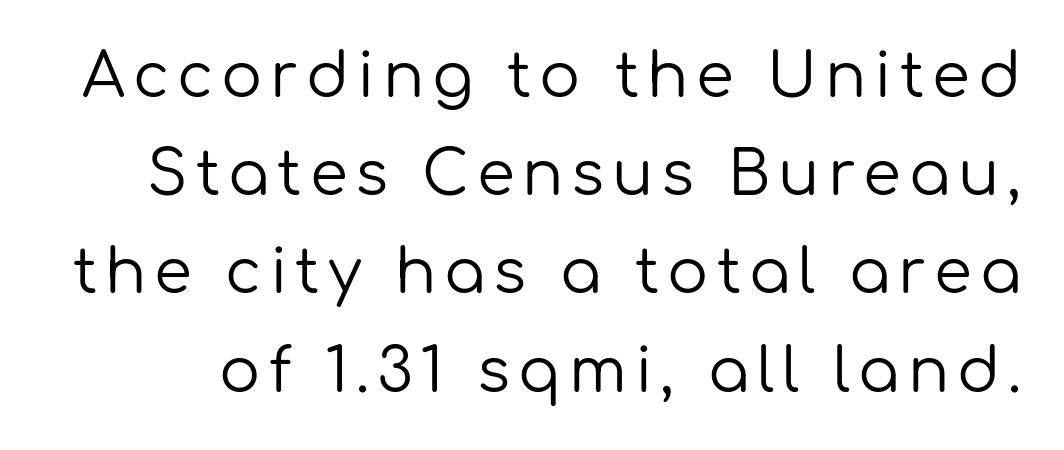
Typographically, this falls in the sans-serif category. Interline gaps are of average width in this sample. Stroke thickness stays within the range of a standard reading face or lighter. A bare baseline throughout the passage.
